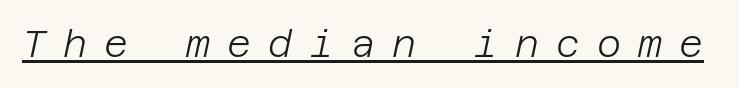
{"italic": "yes", "lean": "right", "slant_degrees": 12, "bold": "no", "weight": "light", "width": "normal", "stroke_contrast": "low", "x_height": "large", "underline": "yes", "letter_spacing": "wide", "letter_spacing_em": 0.46, "glyph_px": 37}
